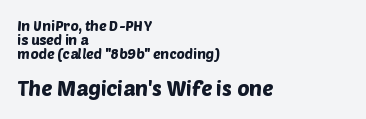
Q: Is the text underlined? A: No.
Q: How is the paragraph aligned? A: Left-aligned.
Q: Is the spacing between letters normal or unusually wide? A: Normal.
Q: Is the spacing between lines tight, normal or loose? A: Tight.
Q: Which block of text is set in a larger size, the first (top) or the second (bottom)? A: The second (bottom) one.
